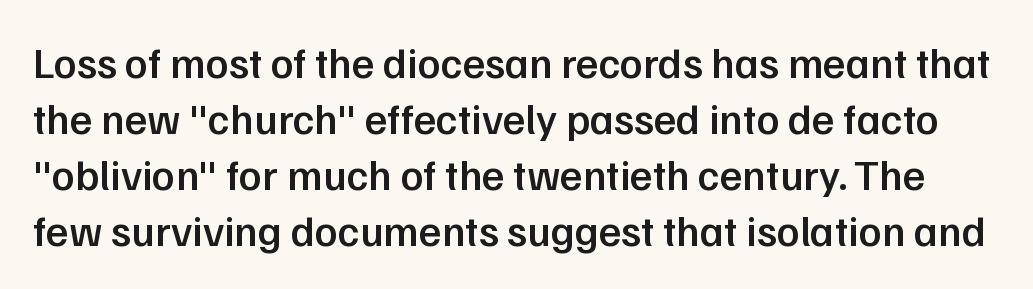
Q: Is the text bold? A: Semi-bold.
Q: Is the text italic (slanted)? A: No, it is upright.
Q: Is the typeface a serif or a sans-serif typeface? A: Sans-serif.
Q: Is the text underlined? A: No.
Q: Is the spacing between letters normal or unusually wide? A: Normal.
Q: Is the spacing between lines tight, normal or loose? A: Normal.
Q: Width (condensed, normal, or wide)? A: Normal.
Q: Stroke contrast? A: Low.
Q: x-height? A: Medium.
Q: Monospaced? A: No.
